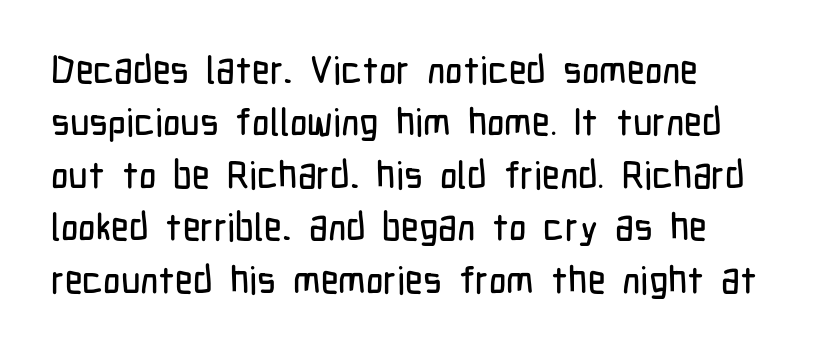
Which margin do the lines hug? The left one — the right edge is uneven. The horizontal fit of the characters is conventional and even. Beneath every word, the page is bare. Classification — sans serif. Every stem runs plumb, perpendicular to the baseline.
